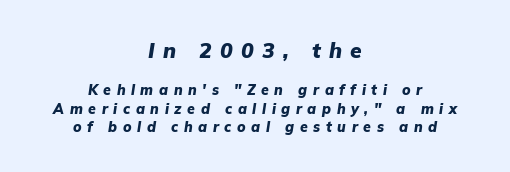
Q: Is the text bold? A: Yes.
Q: Is the text italic (slanted)? A: Yes, it leans right by about 9 degrees.
Q: Is the text underlined? A: No.
Q: How is the paragraph aligned? A: Centered.
Q: Is the spacing between letters normal or unusually wide? A: Unusually wide.
Q: Is the spacing between lines tight, normal or loose? A: Normal.
Q: Which block of text is set in a larger size, the first (top) or the second (bottom)? A: The first (top) one.
